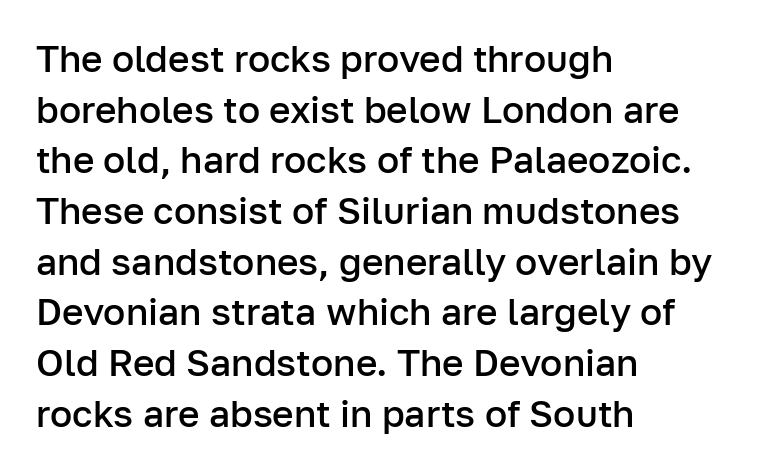
The image shows 37 px semibold sans-serif type, upright; set left-aligned, normal line spacing (1.37x), normal letter spacing, not underlined; low stroke contrast and a medium x-height.
